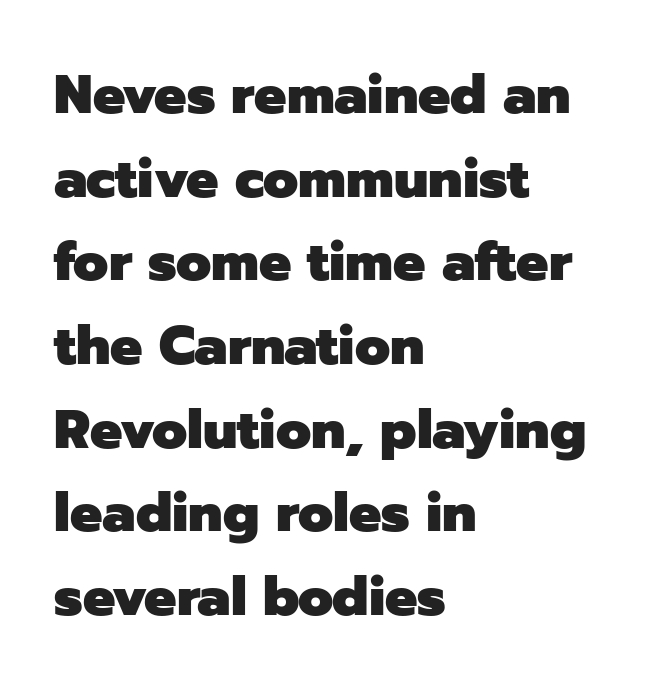
The image shows 54 px heavy sans-serif type, upright; set left-aligned, normal line spacing (1.55x), normal letter spacing, not underlined; low stroke contrast and a medium x-height.
